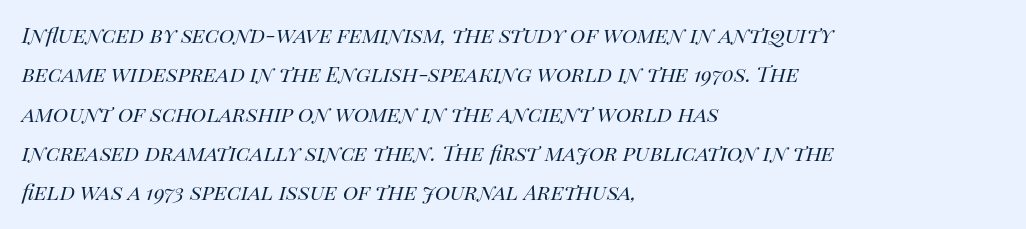
The image shows 26 px text type, italic (leaning right); set left-aligned, normal line spacing (1.51x), normal letter spacing, not underlined.
